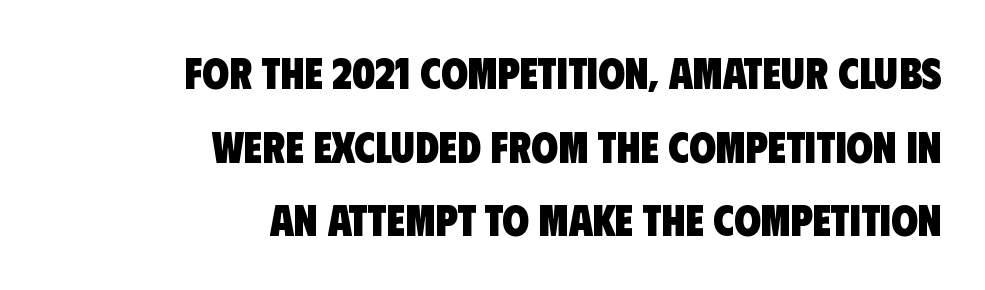
Characters follow at the spacing the type designer built in. The letters carry no serifs — their stems end cleanly without finishing strokes. Alignment: flush right. The glyphs are unaccompanied by any horizontal stroke below them. The rendering uses natural spacing where letterforms have individual widths.
